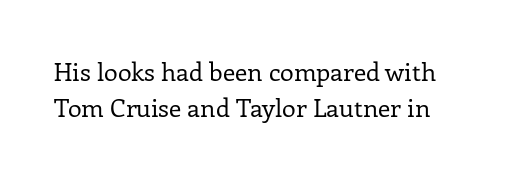
Bold? No — there's no thickening of the strokes. Unmarked baselines from the first word to the last. This sample uses plain, unmodified letter spacing. One glance says typical: line gaps are just what's usual. Is there any slant? The stems are plumb.
